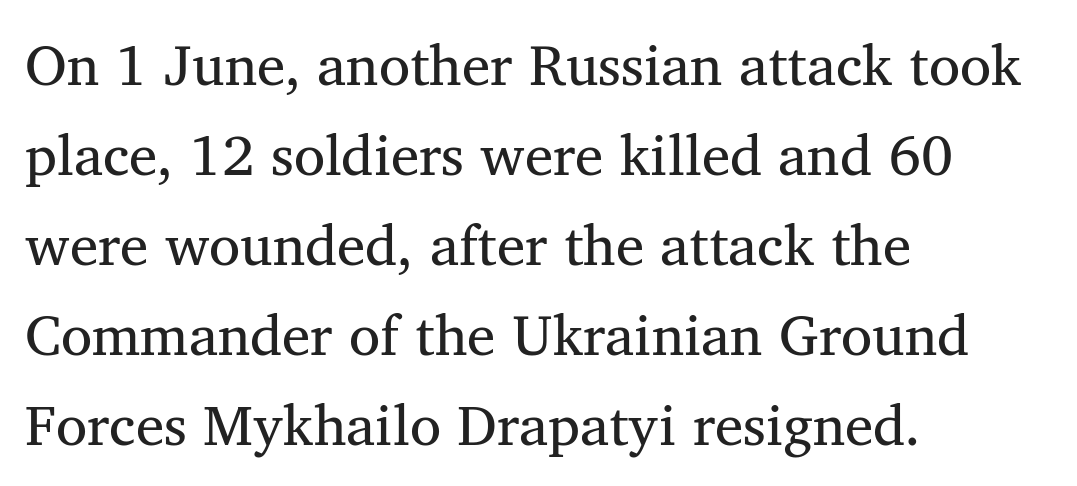
The image shows 57 px regular-weight serif type, upright; set left-aligned, normal line spacing (1.58x), normal letter spacing, not underlined; medium stroke contrast and a medium x-height.
